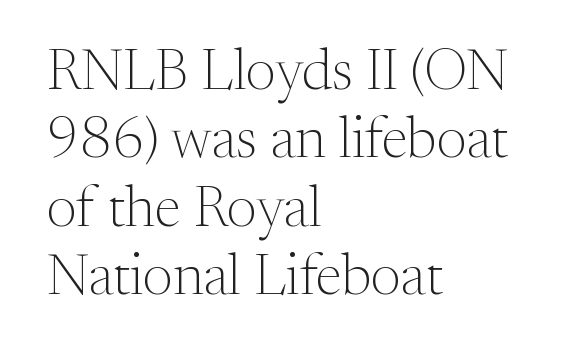
Is the stroke heavy? The answer is a plain regular-or-lighter. Upright lettering throughout. Character widths vary here, with narrow letters taking less room than wide ones. Examine the stroke ends and you'll spot serifs.
